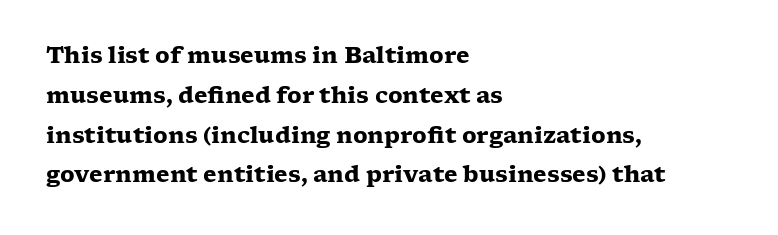
{"italic": "no", "bold": "yes", "underline": "no", "align": "left", "line_spacing_ratio": 1.81, "letter_spacing": "normal", "letter_spacing_em": 0.0, "glyph_px": 22}
